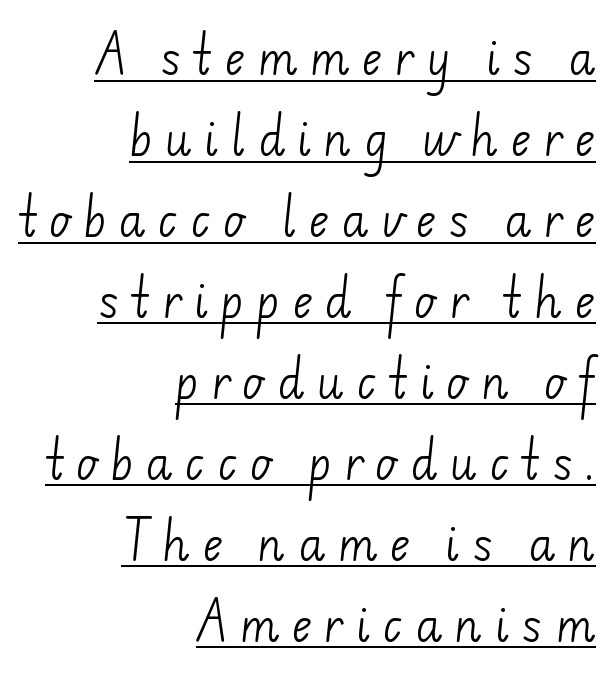
The image shows 44 px light sans-serif type; set right-aligned, line spacing 1.84x, unusually wide letter spacing (+0.27 em), underlined; low stroke contrast and a small x-height.
